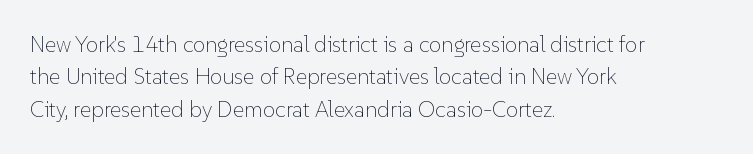
The image shows 22 px text type, upright; set left-aligned, normal line spacing (1.47x), normal letter spacing, not underlined.
